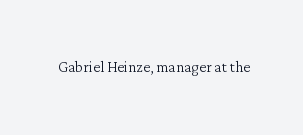
Posture: upright roman. Short note: letters normally spaced. The weight would be labelled regular, book, light, or lighter still. Lines of text with bare space underneath.
